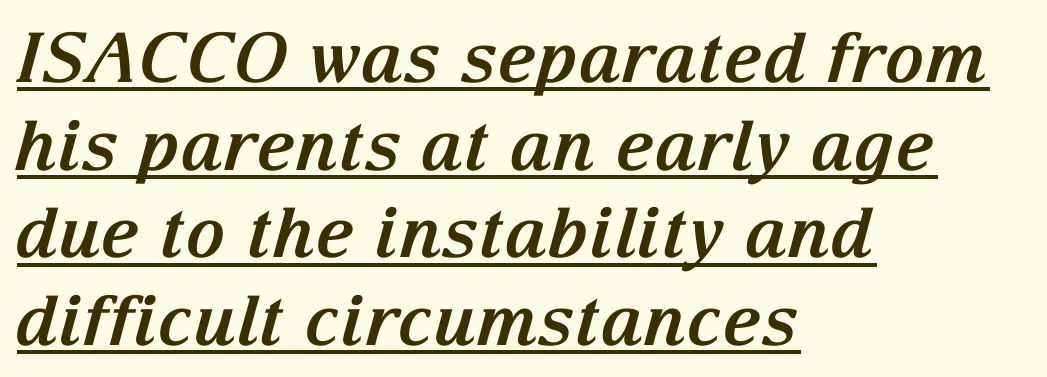
Q: Is the text bold? A: Yes.
Q: Is the text italic (slanted)? A: Yes, it leans right by about 15 degrees.
Q: Is the typeface a serif or a sans-serif typeface? A: Serif.
Q: Is the text underlined? A: Yes.
Q: How is the paragraph aligned? A: Left-aligned.
Q: Is the spacing between letters normal or unusually wide? A: Normal.
Q: Is the spacing between lines tight, normal or loose? A: Normal.
Q: Width (condensed, normal, or wide)? A: Normal.
Q: Stroke contrast? A: Medium.
Q: x-height? A: Medium.
Q: Monospaced? A: No.
